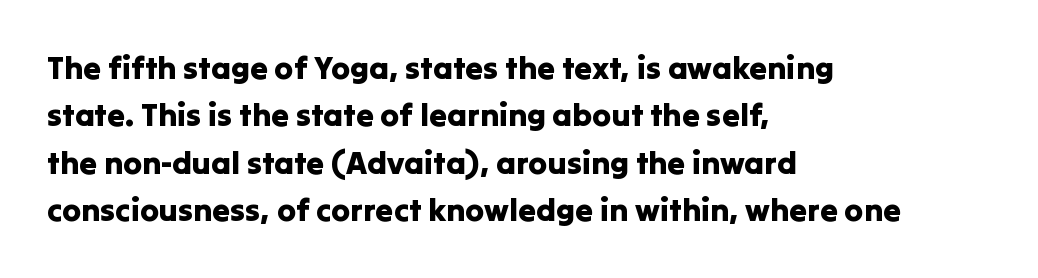
{"serif": "no", "italic": "no", "width": "normal", "stroke_contrast": "low", "x_height": "medium", "monospaced": "no", "underline": "no", "align": "left", "line_spacing": "normal", "line_spacing_ratio": 1.48, "letter_spacing": "normal", "letter_spacing_em": 0.0, "glyph_px": 32}
